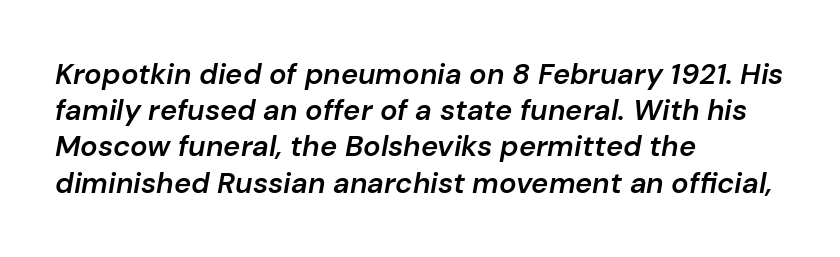
Looks like regular typesetting: each glyph gets only the width it needs. Firm but not heavy-handed strokes: this text is semibold. Would a proofreader flag this as italicized? Yes. The letterforms sit shoulder to shoulder at normal distance. Regarding leading, the lines here are spaced in the standard way.
